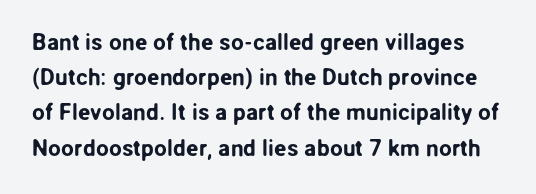
The image shows 23 px text type, upright; set normal line spacing (1.53x), normal letter spacing, not underlined.
